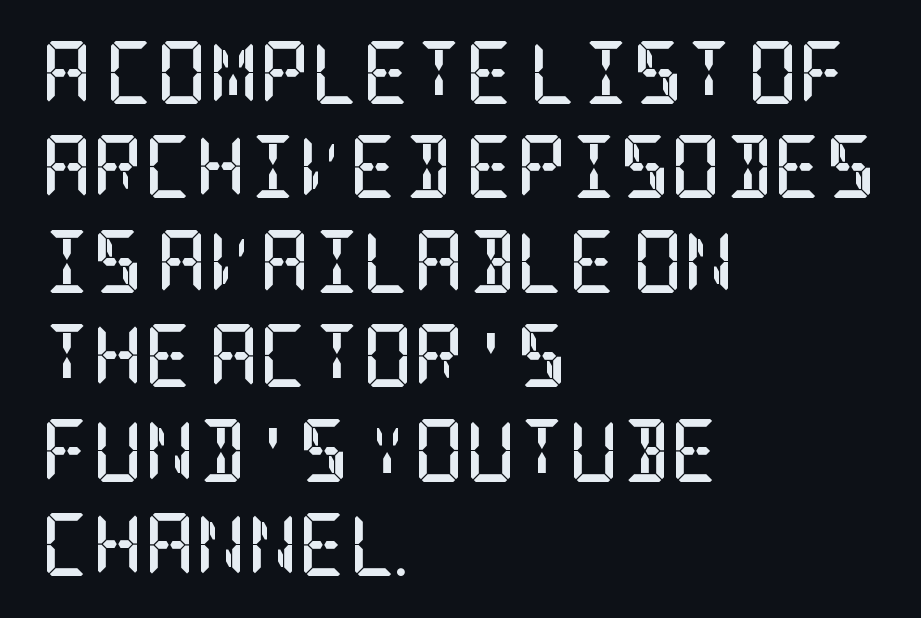
The image shows 63 px semibold, condensed serif type, upright; set left-aligned, normal line spacing (1.5x), normal letter spacing, not underlined; low stroke contrast and a large x-height.
